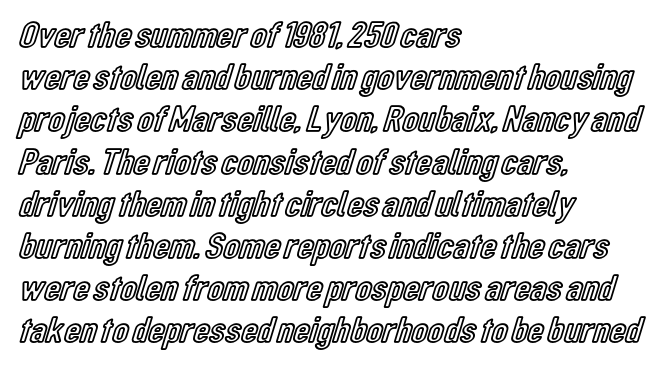
{"width": "condensed", "x_height": "medium", "monospaced": "no", "underline": "no", "align": "left", "line_spacing": "tight", "line_spacing_ratio": 1.14, "letter_spacing": "normal", "letter_spacing_em": 0.0, "glyph_px": 37}
